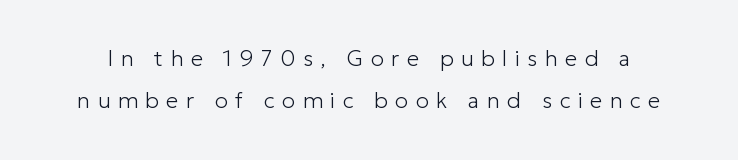
The image shows 22 px text type, upright; set loose line spacing (1.92x), unusually wide letter spacing (+0.34 em), not underlined.
